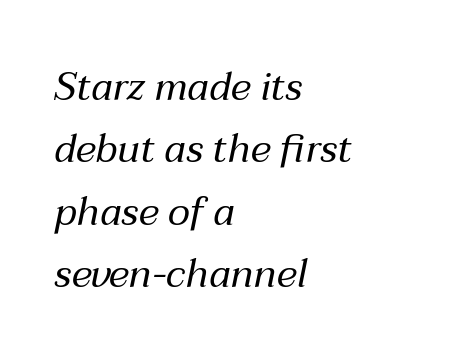
The image shows 39 px regular-weight type, italic (leaning right); set left-aligned, normal line spacing (1.6x), normal letter spacing, not underlined; medium stroke contrast and a medium x-height.
